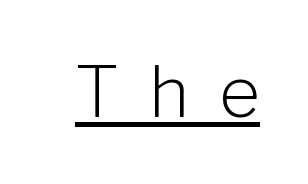
The string is rendered with underlining switched on. Words appear elongated and porous because spacing is wide. The typeface has the unassuming heft of standard copy or less. Do the characters align in a grid? No, the font is proportional. The rendering shows plain stroke endings on the letterforms — a sans-serif design. Does the lettering tilt? It doesn't — this is upright.
